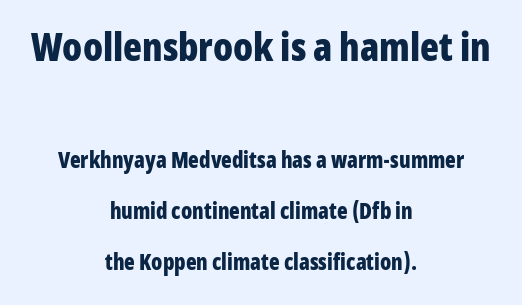
The image shows 39 px bold, condensed sans-serif type, upright; set centered, loose line spacing (2.32x), normal letter spacing, not underlined; the first (top) block is 1.77x larger; low stroke contrast and a medium x-height.
